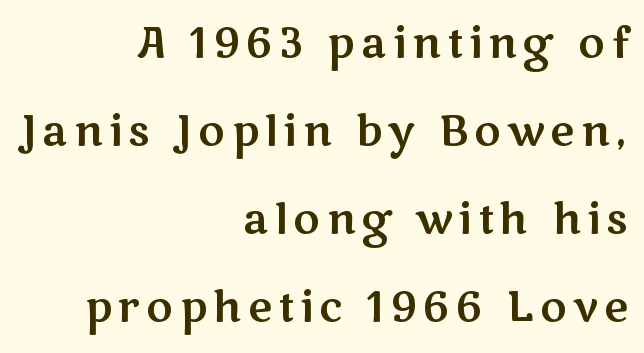
Q: Is the text italic (slanted)? A: No, it is upright.
Q: Is the typeface a serif or a sans-serif typeface? A: Sans-serif.
Q: Is the text underlined? A: No.
Q: How is the paragraph aligned? A: Right-aligned.
Q: Is the spacing between lines tight, normal or loose? A: Loose.
Q: Width (condensed, normal, or wide)? A: Wide.
Q: Stroke contrast? A: Medium.
Q: x-height? A: Medium.
Q: Monospaced? A: No.
